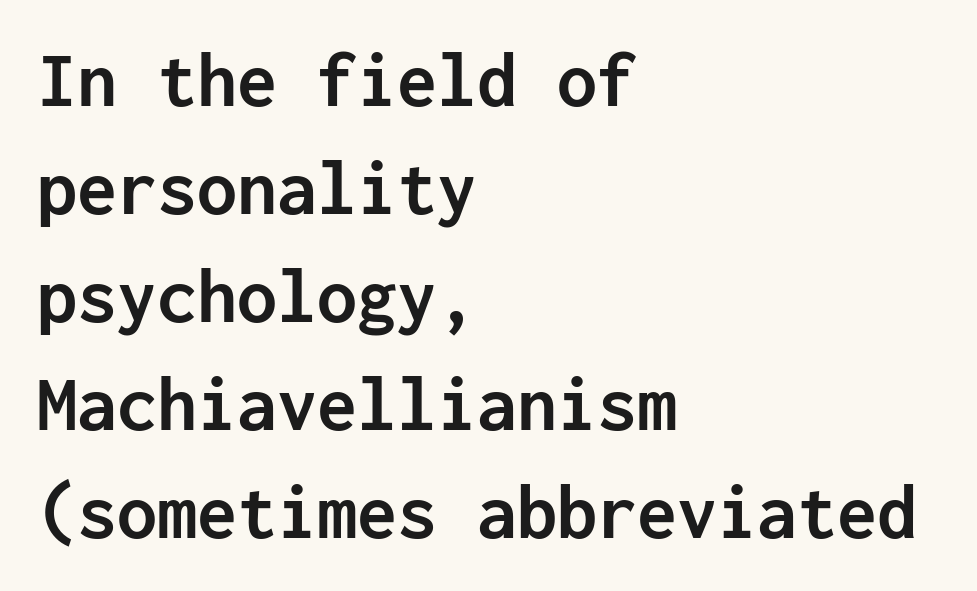
Think of a typewriter: that constant character pitch is what you see here. Nothing sits at the stroke ends, so this counts as sans-serif. The letters stand straight up with perfectly vertical stems. Check the space under the baseline: it is left empty. In terms of weight, the rendering is a true, heavy bold.
